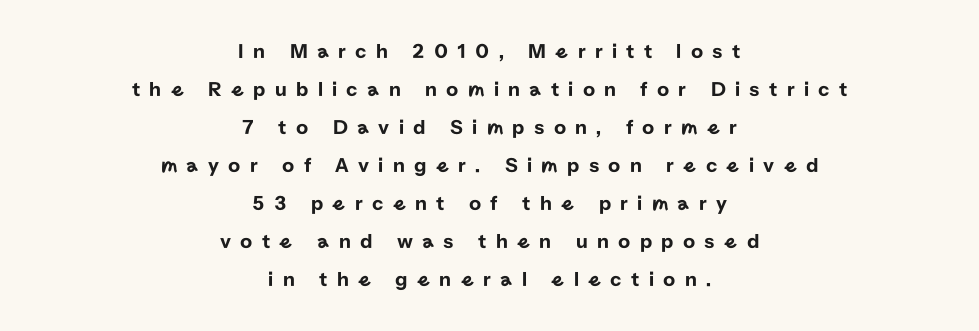
{"italic": "no", "underline": "no", "align": "center", "line_spacing_ratio": 1.81, "letter_spacing": "wide", "letter_spacing_em": 0.44, "glyph_px": 21}
